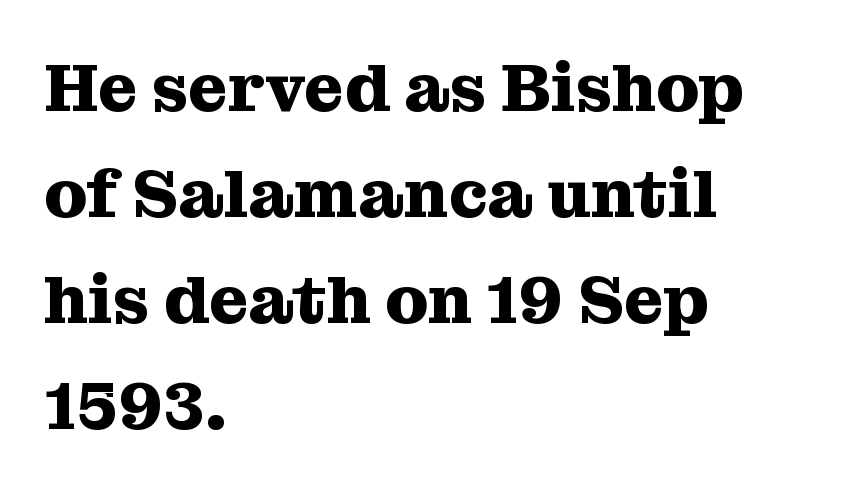
Q: Is the text bold? A: Yes.
Q: Is the text italic (slanted)? A: No, it is upright.
Q: Is the typeface a serif or a sans-serif typeface? A: Serif.
Q: Is the text underlined? A: No.
Q: How is the paragraph aligned? A: Left-aligned.
Q: Is the spacing between letters normal or unusually wide? A: Normal.
Q: Is the spacing between lines tight, normal or loose? A: Normal.
Q: Width (condensed, normal, or wide)? A: Normal.
Q: Stroke contrast? A: Medium.
Q: x-height? A: Medium.
Q: Monospaced? A: No.
